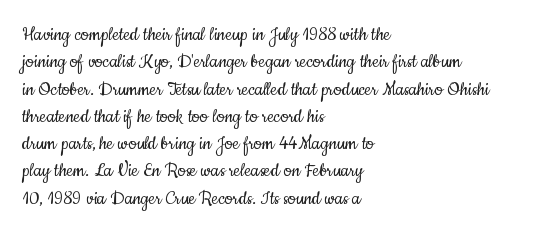
Q: Is the text bold? A: No.
Q: Is the text italic (slanted)? A: Yes.
Q: Is the text underlined? A: No.
Q: How is the paragraph aligned? A: Left-aligned.
Q: Is the spacing between letters normal or unusually wide? A: Normal.
